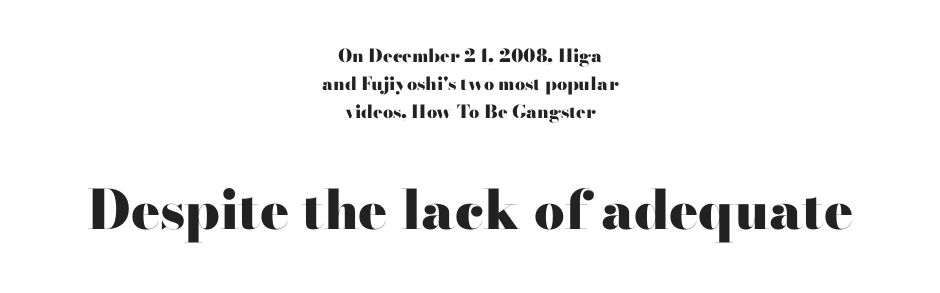
{"serif": "yes", "italic": "no", "bold": "yes", "weight": "heavy", "width": "wide", "stroke_contrast": "high", "x_height": "small", "monospaced": "no", "underline": "no", "align": "center", "line_spacing": "normal", "line_spacing_ratio": 1.56, "letter_spacing": "normal", "letter_spacing_em": 0.0, "larger_block": "second", "size_ratio": 3.0, "glyph_px": 54}
